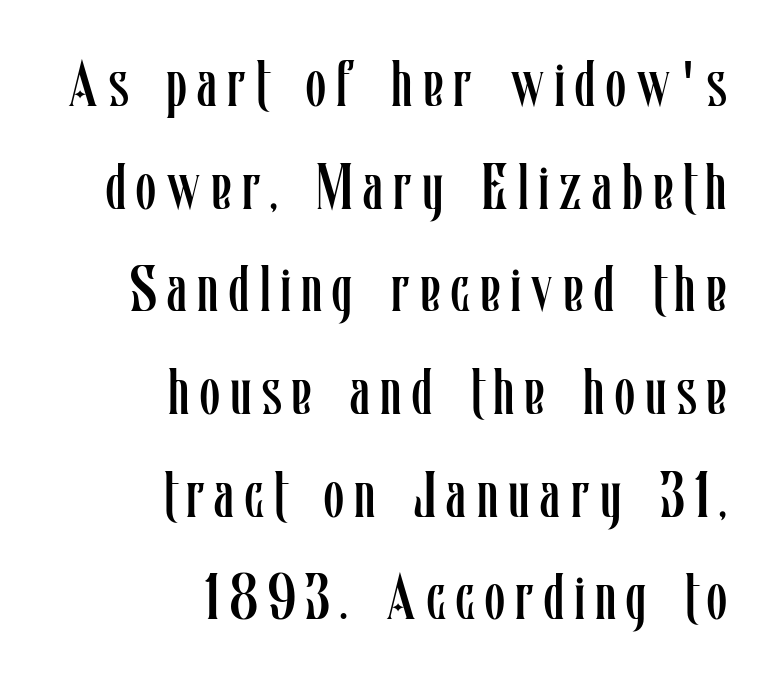
Stroke mass is kept to a normal reading level or below. Here the designer chose a conventional face with non-uniform glyph widths. The lines are quadded right. Leading matches the norm, producing a regular column. Italic? Not at all — the glyphs are vertical.
